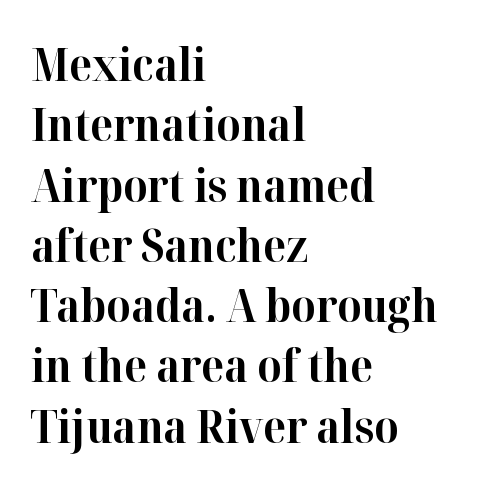
{"serif": "yes", "italic": "no", "bold": "yes", "weight": "bold", "width": "normal", "stroke_contrast": "high", "x_height": "medium", "monospaced": "no", "underline": "no", "align": "left", "line_spacing": "normal", "line_spacing_ratio": 1.31, "letter_spacing": "normal", "letter_spacing_em": 0.0, "glyph_px": 46}
